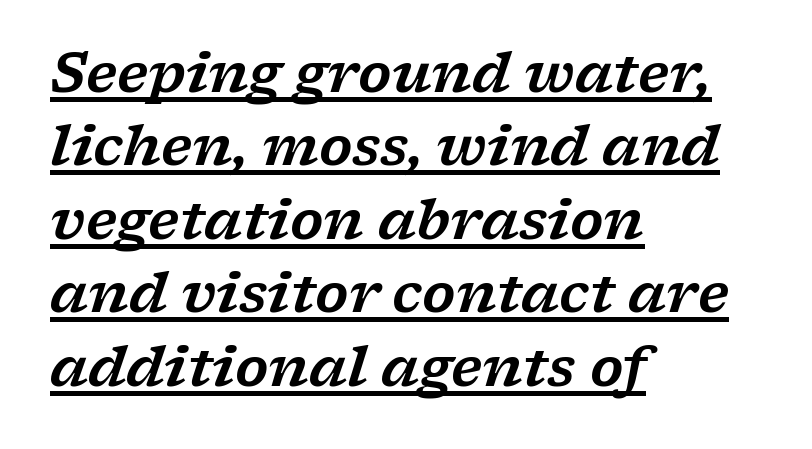
{"serif": "yes", "italic": "yes", "lean": "right", "slant_degrees": 17, "width": "wide", "stroke_contrast": "low", "x_height": "medium", "monospaced": "no", "underline": "yes", "align": "left", "line_spacing": "normal", "line_spacing_ratio": 1.36, "letter_spacing": "normal", "letter_spacing_em": 0.0, "glyph_px": 54}
